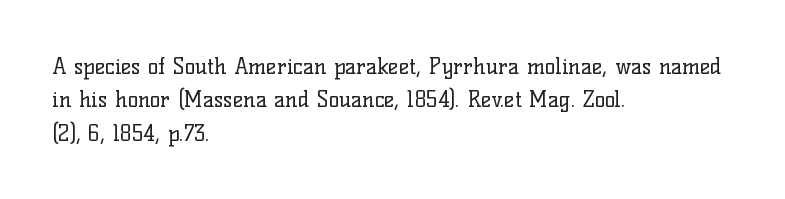
The image shows 22 px text type, upright; set left-aligned, normal line spacing (1.52x), normal letter spacing, not underlined.
